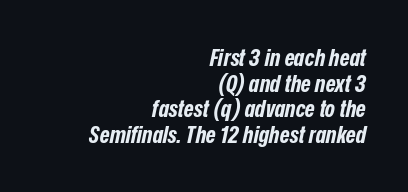
{"italic": "yes", "lean": "right", "slant_degrees": 12, "bold": "yes", "underline": "no", "align": "right", "line_spacing": "tight", "line_spacing_ratio": 1.07, "letter_spacing": "normal", "letter_spacing_em": 0.0, "glyph_px": 24}
